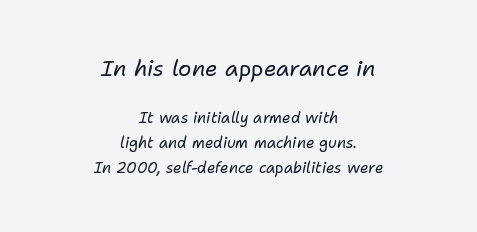
{"italic": "yes", "lean": "right", "slant_degrees": 11, "bold": "no", "underline": "no", "align": "center", "line_spacing": "normal", "line_spacing_ratio": 1.67, "letter_spacing": "normal", "letter_spacing_em": 0.0, "larger_block": "first", "size_ratio": 1.47, "glyph_px": 22}
